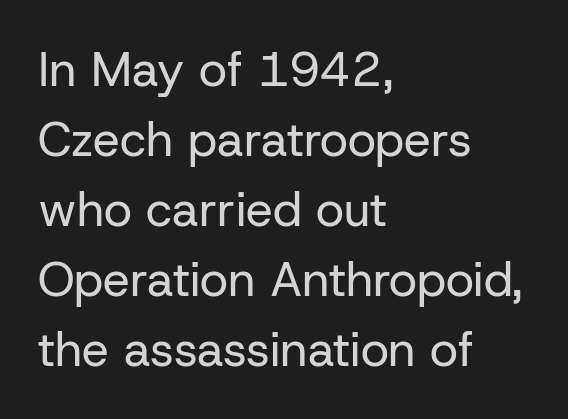
The passage shown is typeset with a sans-serif family. Stem width sits at or under what a default text font uses. What's the leading like? Ordinary, nothing unusual. Looks like regular typesetting: each glyph gets only the width it needs.
